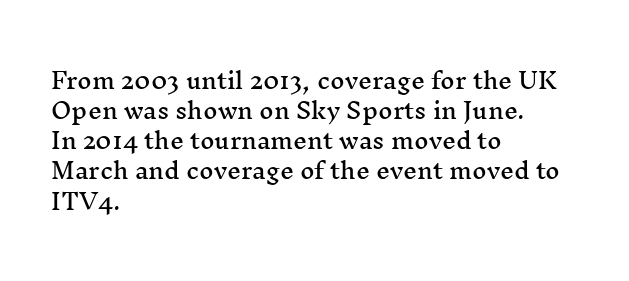
Q: Is the text italic (slanted)? A: No, it is upright.
Q: Is the text underlined? A: No.
Q: How is the paragraph aligned? A: Left-aligned.
Q: Is the spacing between letters normal or unusually wide? A: Normal.
Q: Is the spacing between lines tight, normal or loose? A: Normal.
